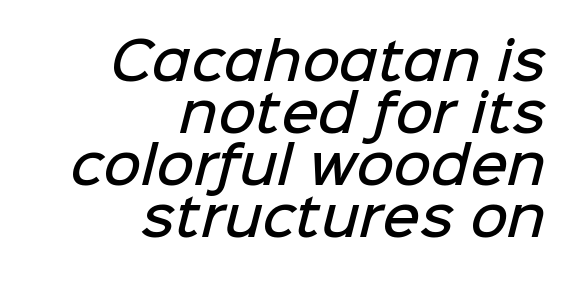
Q: Is the text bold? A: Semi-bold.
Q: Is the typeface a serif or a sans-serif typeface? A: Sans-serif.
Q: Is the text underlined? A: No.
Q: How is the paragraph aligned? A: Right-aligned.
Q: Is the spacing between letters normal or unusually wide? A: Normal.
Q: Is the spacing between lines tight, normal or loose? A: Tight.
Q: Width (condensed, normal, or wide)? A: Normal.
Q: Stroke contrast? A: Low.
Q: x-height? A: Medium.
Q: Monospaced? A: No.
